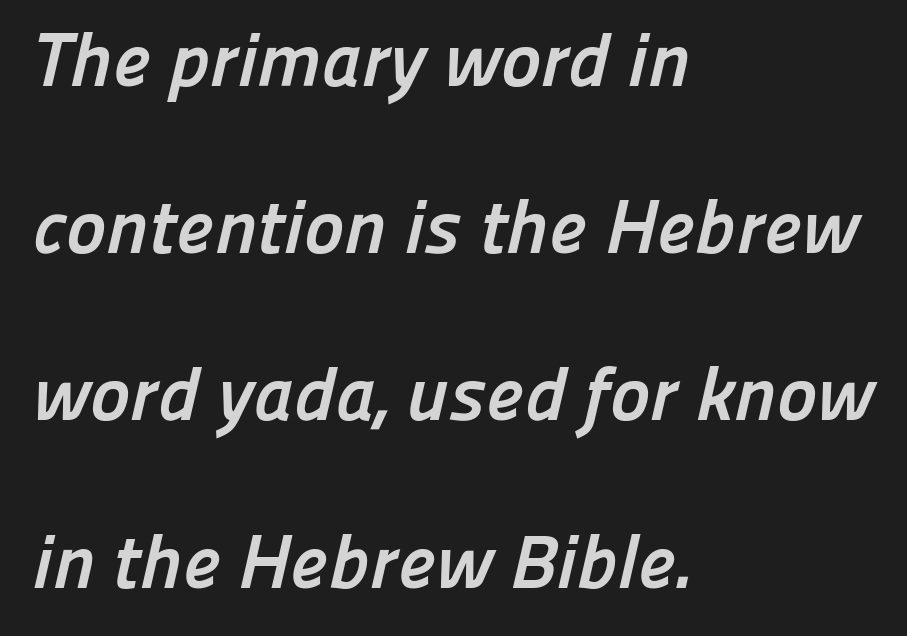
Q: Is the text bold? A: Yes.
Q: Is the typeface a serif or a sans-serif typeface? A: Sans-serif.
Q: Is the text underlined? A: No.
Q: How is the paragraph aligned? A: Left-aligned.
Q: Is the spacing between letters normal or unusually wide? A: Normal.
Q: Is the spacing between lines tight, normal or loose? A: Loose.
Q: Width (condensed, normal, or wide)? A: Normal.
Q: Stroke contrast? A: Low.
Q: x-height? A: Medium.
Q: Monospaced? A: No.
